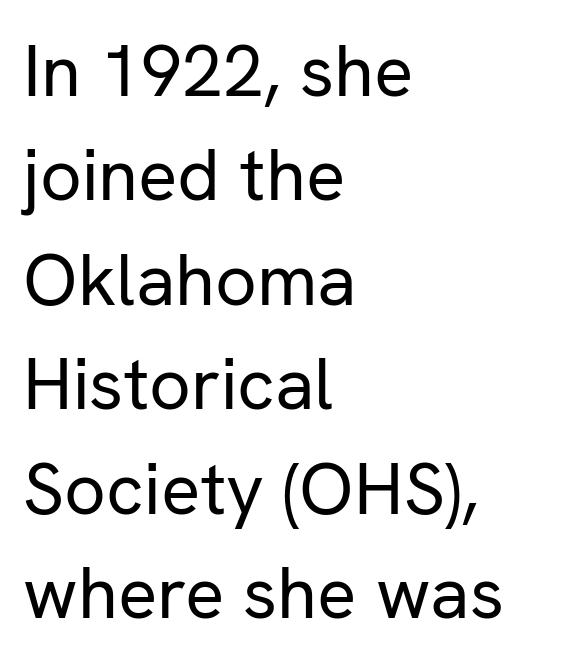
Q: Is the text bold? A: No.
Q: Is the text italic (slanted)? A: No, it is upright.
Q: Is the typeface a serif or a sans-serif typeface? A: Sans-serif.
Q: Is the text underlined? A: No.
Q: How is the paragraph aligned? A: Left-aligned.
Q: Is the spacing between letters normal or unusually wide? A: Normal.
Q: Is the spacing between lines tight, normal or loose? A: Normal.
Q: Width (condensed, normal, or wide)? A: Normal.
Q: Stroke contrast? A: Low.
Q: x-height? A: Medium.
Q: Monospaced? A: No.
